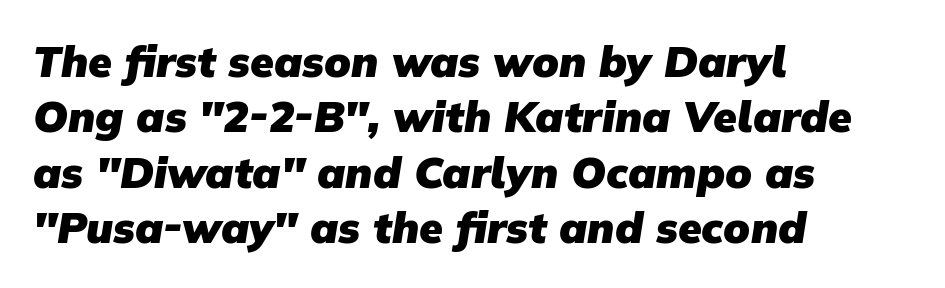
{"serif": "no", "bold": "yes", "weight": "heavy", "width": "normal", "stroke_contrast": "low", "x_height": "medium", "monospaced": "no", "underline": "no", "align": "left", "line_spacing": "normal", "line_spacing_ratio": 1.29, "letter_spacing": "normal", "letter_spacing_em": 0.0, "glyph_px": 43}
